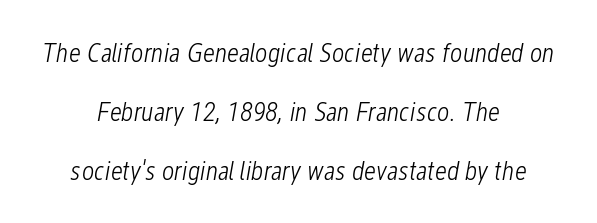
Q: Is the text bold? A: No.
Q: Is the text italic (slanted)? A: Yes, it leans right by about 12 degrees.
Q: Is the text underlined? A: No.
Q: How is the paragraph aligned? A: Centered.
Q: Is the spacing between letters normal or unusually wide? A: Normal.
Q: Is the spacing between lines tight, normal or loose? A: Loose.
